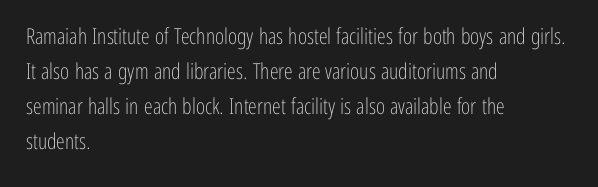
Q: Is the text bold? A: No.
Q: Is the text italic (slanted)? A: No, it is upright.
Q: Is the text underlined? A: No.
Q: How is the paragraph aligned? A: Left-aligned.
Q: Is the spacing between letters normal or unusually wide? A: Normal.
Q: Is the spacing between lines tight, normal or loose? A: Normal.
